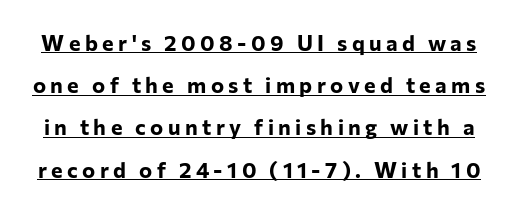
{"italic": "no", "bold": "yes", "underline": "yes", "line_spacing": "loose", "line_spacing_ratio": 1.92, "letter_spacing": "wide", "letter_spacing_em": 0.2, "glyph_px": 22}
